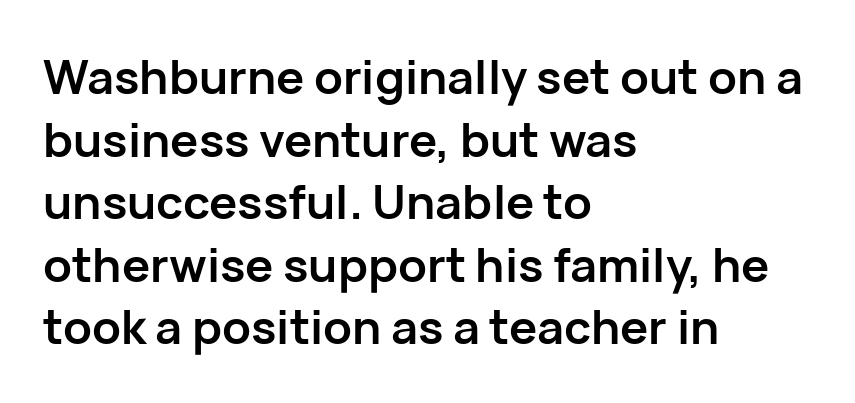
The image shows 47 px semibold sans-serif type, upright; set left-aligned, normal line spacing (1.33x), normal letter spacing, not underlined; low stroke contrast and a medium x-height.
